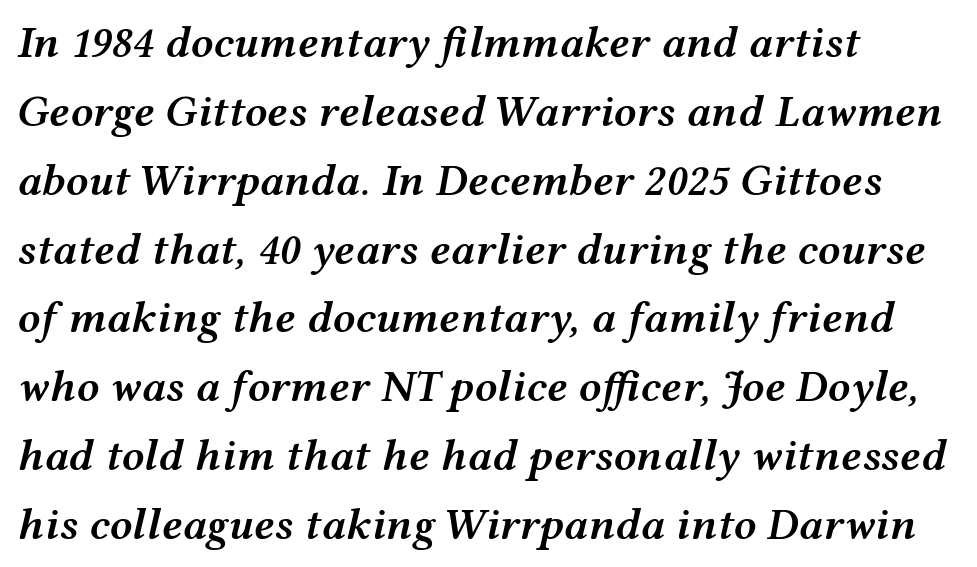
{"italic": "yes", "lean": "right", "slant_degrees": 12, "bold": "semi", "weight": "semibold", "width": "wide", "stroke_contrast": "medium", "x_height": "medium", "monospaced": "no", "underline": "no", "align": "left", "line_spacing": "normal", "line_spacing_ratio": 1.53, "letter_spacing": "normal", "letter_spacing_em": 0.0, "glyph_px": 45}
